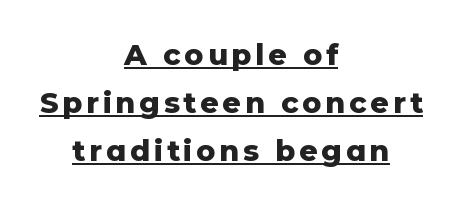
The image shows 29 px heavy sans-serif type, upright; set centered, normal line spacing (1.65x), underlined; low stroke contrast and a medium x-height.
